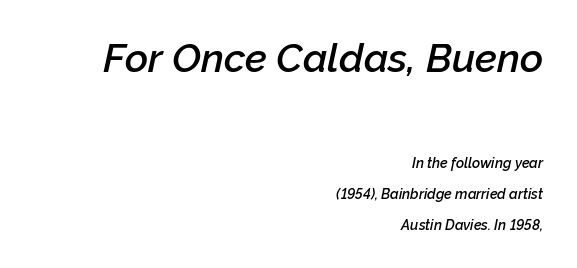
If you squint, the top block still reads clearly — it's the larger of the two. Heft: intermediate — a semibold. The setting favours the right margin, as signatures and pull-quotes sometimes do. The text carries the slant typical of an italic or oblique font. Proportional: the letters do not fall into vertical columns. Glance below the letters and you will spot only blank space.
